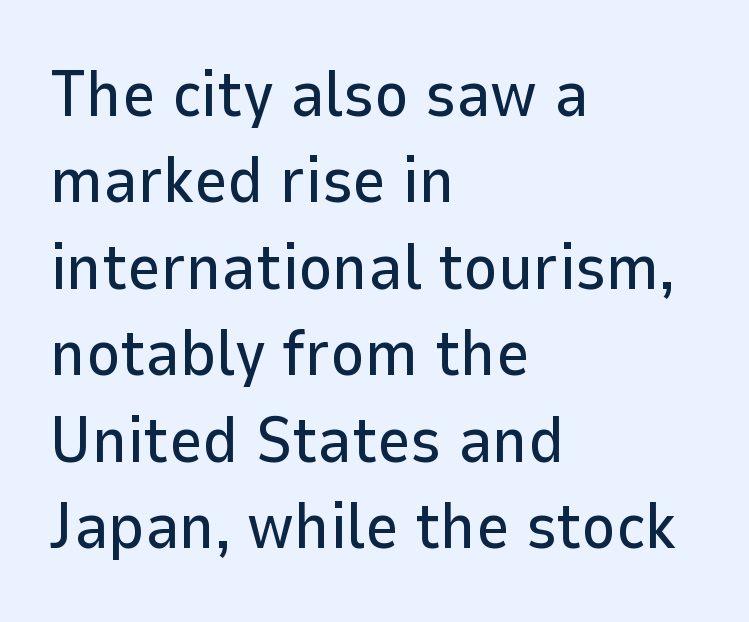
The image shows 65 px sans-serif type, upright; set left-aligned, normal line spacing (1.33x), normal letter spacing, not underlined; low stroke contrast and a medium x-height.
